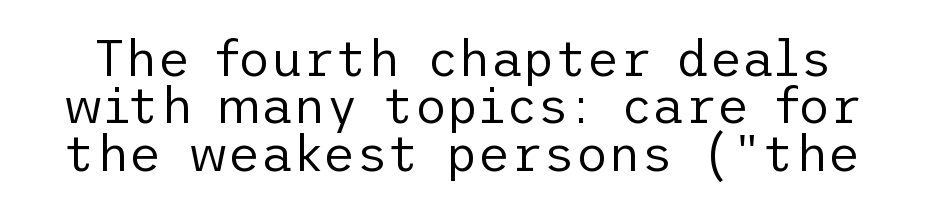
The image shows 50 px regular-weight sans-serif type, upright; set tight line spacing (0.95x), normal letter spacing, not underlined; low stroke contrast and a medium x-height.
